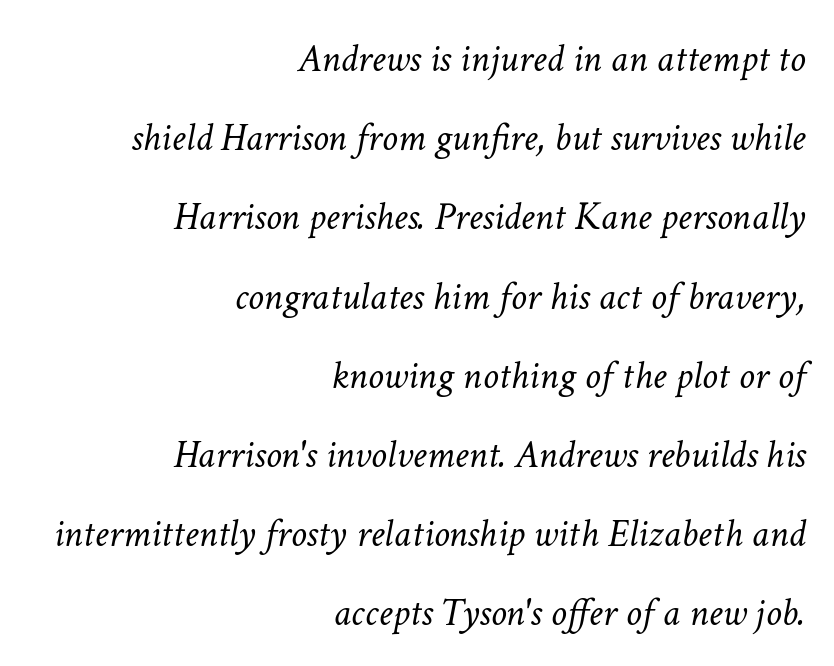
{"italic": "yes", "lean": "right", "slant_degrees": 11, "bold": "no", "weight": "light", "width": "normal", "stroke_contrast": "low", "x_height": "medium", "monospaced": "no", "underline": "no", "align": "right", "line_spacing": "loose", "line_spacing_ratio": 1.98, "letter_spacing": "normal", "letter_spacing_em": 0.0, "glyph_px": 40}
